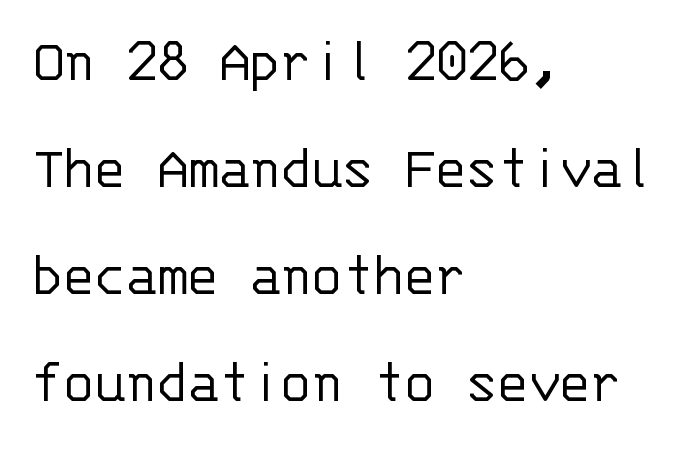
{"serif": "no", "italic": "no", "bold": "no", "weight": "light", "width": "normal", "stroke_contrast": "low", "x_height": "large", "monospaced": "yes", "underline": "no", "align": "left", "line_spacing": "normal", "line_spacing_ratio": 1.7, "letter_spacing": "normal", "letter_spacing_em": 0.0, "glyph_px": 63}
